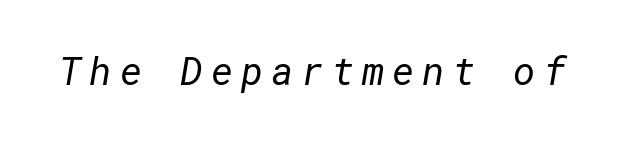
Stems here are at most as thick as an everyday book face. Plain, unruled lines of type. These lines have a slow, spaced-out rhythm from letter to letter. No feet cap the strokes, marking this as sans-serif type.
